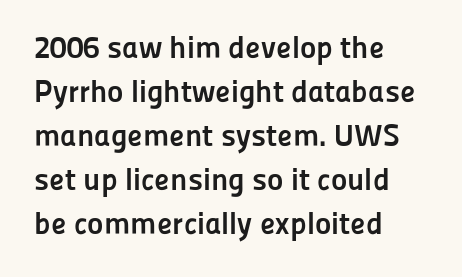
Bare-footed words on every line. A student would call this left alignment; a typographer would say flush left, rag right. Do the characters align in a grid? No, the font is proportional. A typesetter would label this face a sans.
